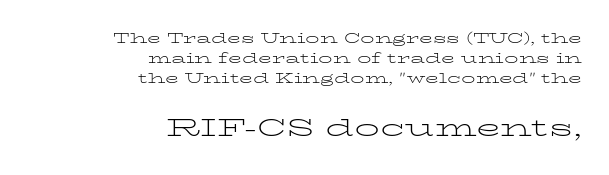
The image shows 25 px text type, upright; set right-aligned, normal line spacing (1.43x), normal letter spacing, not underlined; the second (bottom) block is 1.79x larger.
